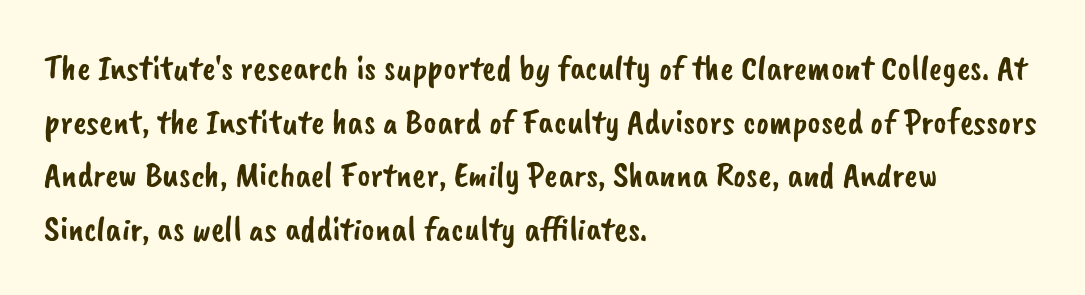
The lines sit at an ordinary, default distance from one another. Unmarked baselines from the first word to the last. Standard letterfit; no display-style spreading of the glyphs. Teacher's note: observe the even left margin — that is flush-left alignment. The glyphs in this specimen are sans serif.
